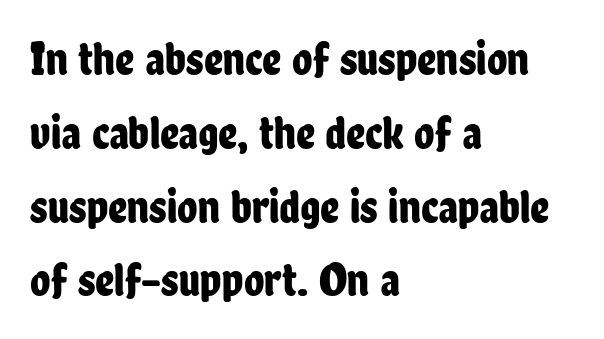
{"serif": "no", "italic": "no", "width": "condensed", "stroke_contrast": "low", "x_height": "medium", "monospaced": "no", "underline": "no", "align": "left", "line_spacing": "normal", "line_spacing_ratio": 1.57, "letter_spacing": "normal", "letter_spacing_em": 0.0, "glyph_px": 47}
